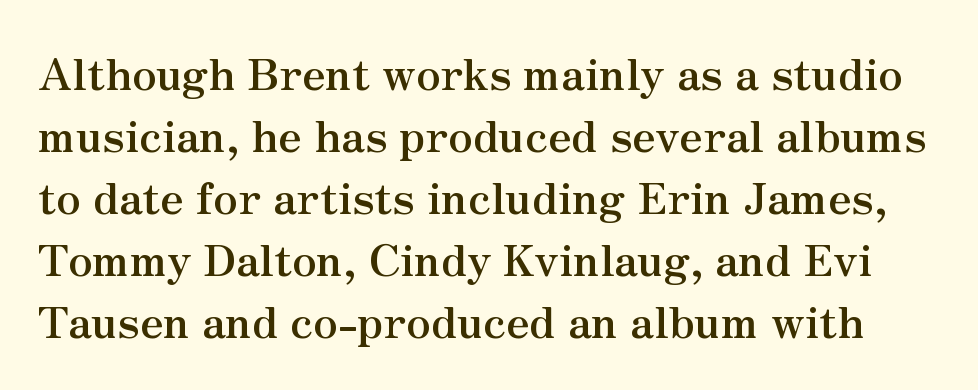
The image shows 44 px semibold serif type, upright; set normal line spacing (1.41x), normal letter spacing, not underlined; medium stroke contrast and a small x-height.
